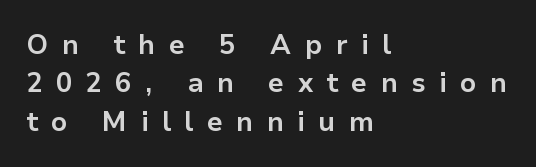
Q: Is the text bold? A: Yes.
Q: Is the text italic (slanted)? A: No, it is upright.
Q: Is the text underlined? A: No.
Q: How is the paragraph aligned? A: Left-aligned.
Q: Is the spacing between letters normal or unusually wide? A: Unusually wide.
Q: Is the spacing between lines tight, normal or loose? A: Normal.
